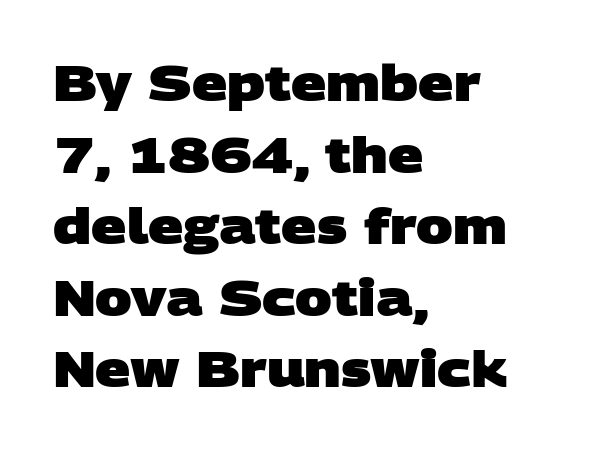
{"serif": "no", "bold": "yes", "weight": "heavy", "width": "wide", "stroke_contrast": "low", "x_height": "large", "monospaced": "no", "underline": "no", "align": "left", "line_spacing": "normal", "line_spacing_ratio": 1.46, "letter_spacing": "normal", "letter_spacing_em": 0.0, "glyph_px": 49}
